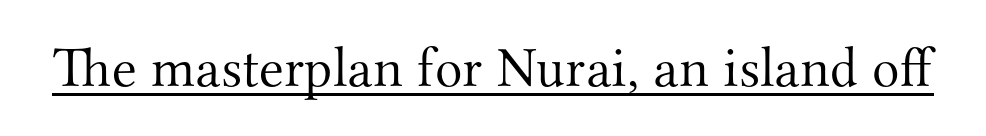
The image shows 57 px light serif type, upright; set normal letter spacing, underlined; medium stroke contrast and a small x-height.
